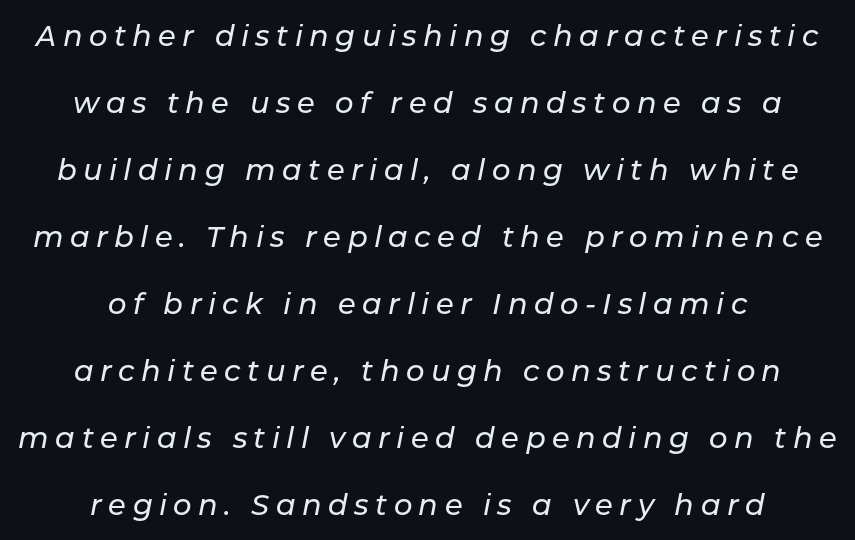
The image shows 29 px text type, italic (leaning right); set centered, loose line spacing (2.31x), unusually wide letter spacing (+0.22 em), not underlined; low stroke contrast and a medium x-height.
